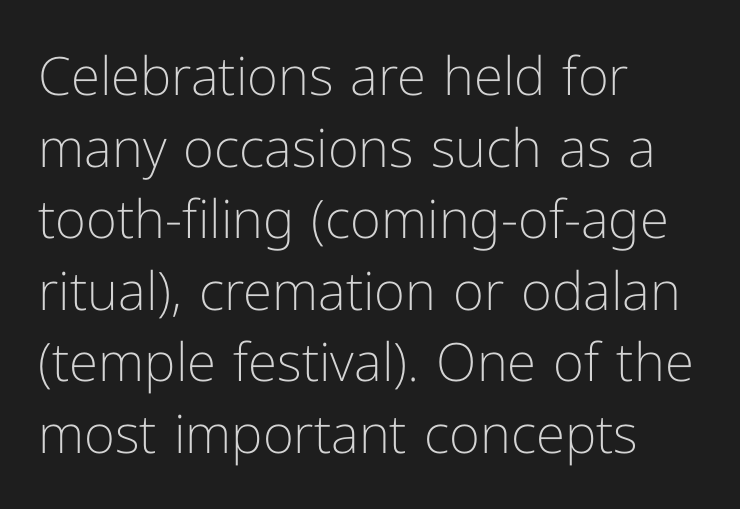
{"serif": "no", "italic": "no", "bold": "no", "weight": "light", "width": "normal", "stroke_contrast": "low", "x_height": "medium", "monospaced": "no", "underline": "no", "align": "left", "line_spacing": "normal", "line_spacing_ratio": 1.35, "letter_spacing": "normal", "letter_spacing_em": 0.0, "glyph_px": 53}
